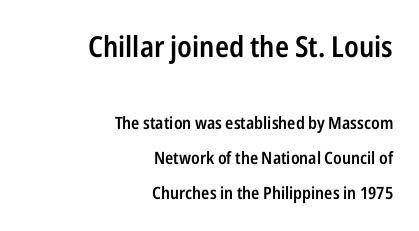
The image shows 29 px semibold, condensed sans-serif type, upright; set right-aligned, loose line spacing (2.08x), normal letter spacing, not underlined; the first (top) block is 1.71x larger; low stroke contrast and a medium x-height.
